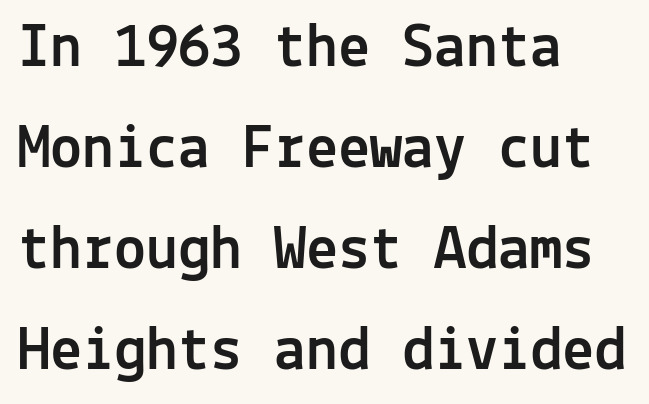
{"serif": "no", "italic": "no", "width": "normal", "x_height": "medium", "monospaced": "yes", "underline": "no", "align": "left", "line_spacing": "normal", "line_spacing_ratio": 1.58, "letter_spacing": "normal", "letter_spacing_em": 0.0, "glyph_px": 64}
